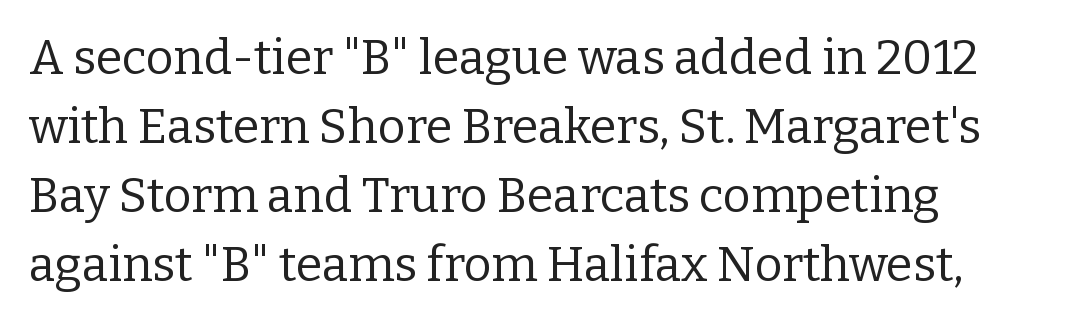
The image shows 48 px regular-weight serif type, upright; set left-aligned, normal line spacing (1.44x), normal letter spacing, not underlined; low stroke contrast and a medium x-height.
